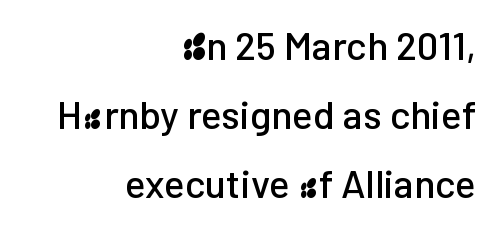
The rendering shows plain stroke endings on the letterforms — a sans-serif design. Think of a printed novel: that variable character pitch is what you see here. A student would call this right alignment; a typographer would say flush right, rag left. Each row of text sits above clean, open space.
